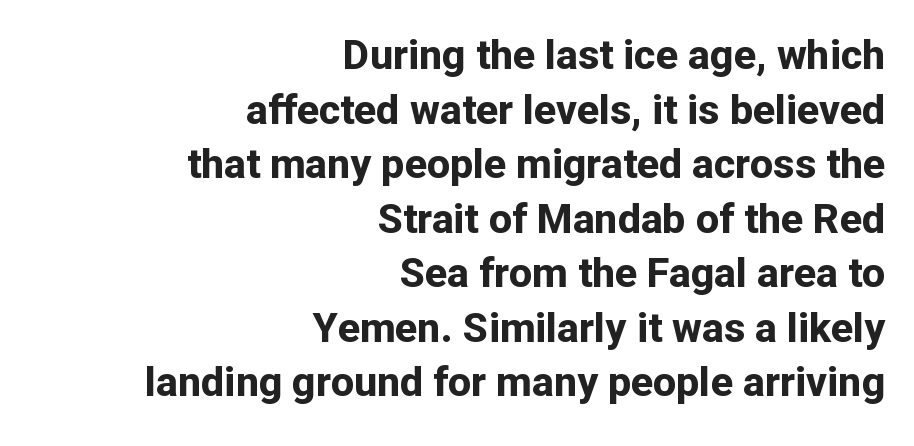
The image shows 41 px bold sans-serif type, upright; set right-aligned, normal line spacing (1.33x), normal letter spacing, not underlined; low stroke contrast and a medium x-height.
